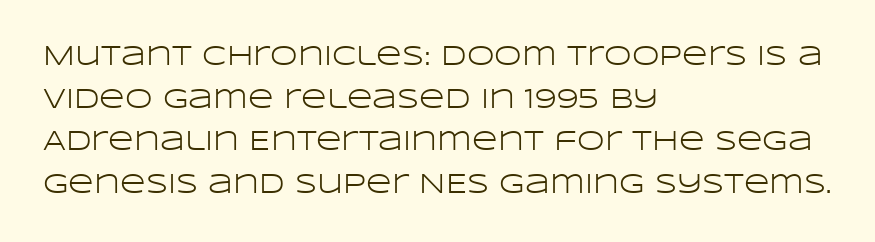
The letterforms sit at book weight or below. Nope, not italic — everything's standing straight. Spacing verdict: proportional, widths tailored to each character. Letter spacing: default. This sample is left-justified, so line endings fall wherever the words run out. The gap between lines stays unmarked.
